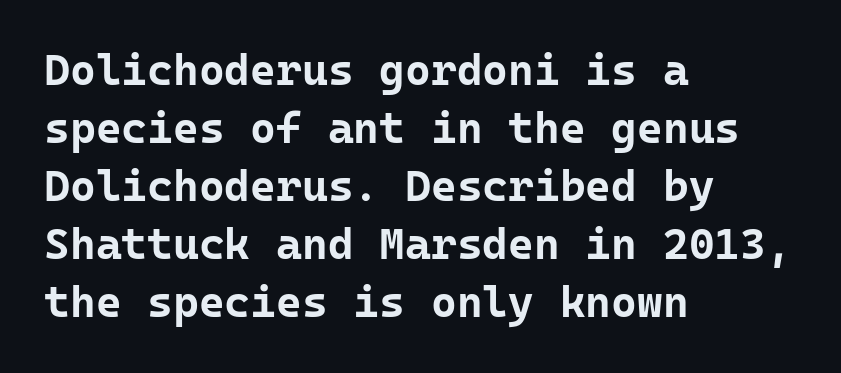
Q: Is the text bold? A: Yes.
Q: Is the text italic (slanted)? A: No, it is upright.
Q: Is the typeface a serif or a sans-serif typeface? A: Sans-serif.
Q: Is the text underlined? A: No.
Q: How is the paragraph aligned? A: Left-aligned.
Q: Is the spacing between letters normal or unusually wide? A: Normal.
Q: Is the spacing between lines tight, normal or loose? A: Normal.
Q: Width (condensed, normal, or wide)? A: Normal.
Q: Stroke contrast? A: Low.
Q: x-height? A: Medium.
Q: Monospaced? A: Yes.
